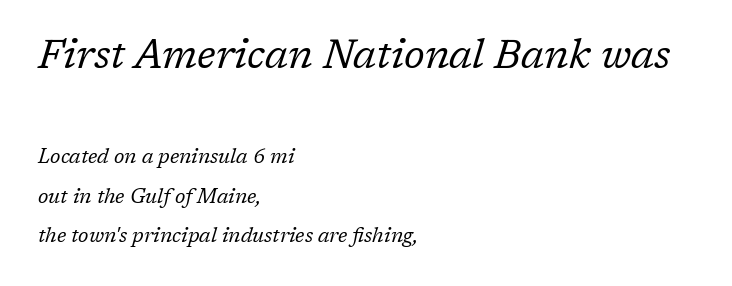
{"serif": "yes", "italic": "yes", "lean": "right", "slant_degrees": 17, "bold": "no", "weight": "regular", "width": "normal", "stroke_contrast": "low", "x_height": "medium", "monospaced": "no", "underline": "no", "align": "left", "line_spacing": "loose", "line_spacing_ratio": 1.96, "letter_spacing": "normal", "letter_spacing_em": 0.0, "larger_block": "first", "size_ratio": 2.0, "glyph_px": 40}
